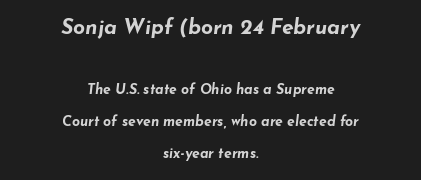
{"italic": "yes", "lean": "right", "slant_degrees": 7, "bold": "yes", "underline": "no", "align": "center", "line_spacing": "loose", "line_spacing_ratio": 2.28, "letter_spacing": "normal", "letter_spacing_em": 0.0, "larger_block": "first", "size_ratio": 1.5, "glyph_px": 21}
